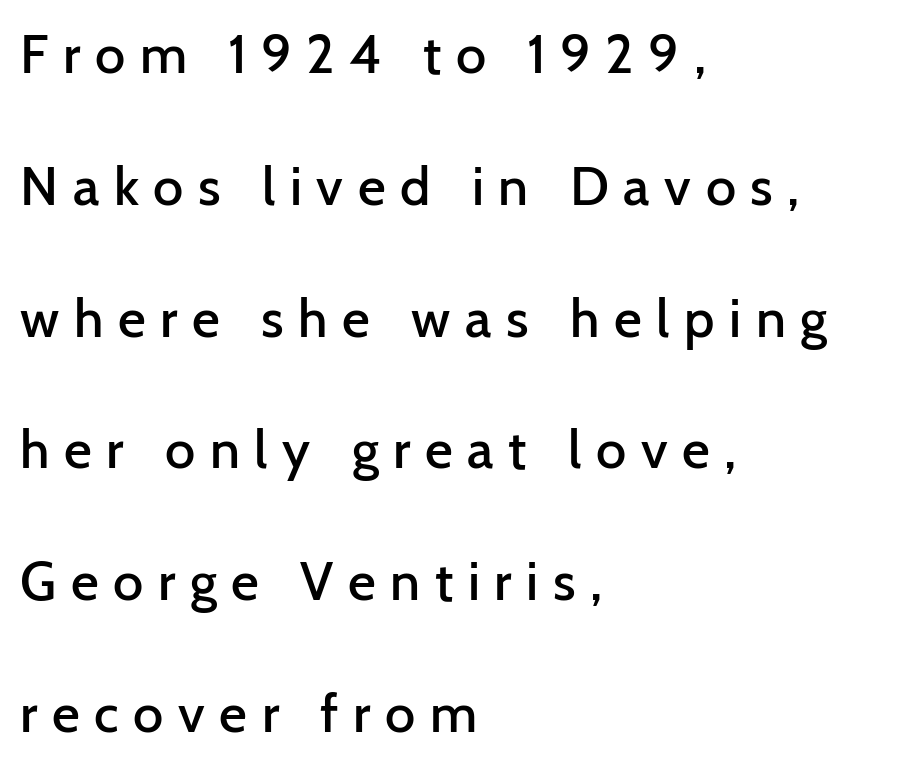
{"serif": "no", "italic": "no", "bold": "semi", "weight": "semibold", "width": "normal", "stroke_contrast": "low", "x_height": "medium", "monospaced": "no", "underline": "no", "align": "left", "line_spacing": "loose", "line_spacing_ratio": 2.44, "letter_spacing": "wide", "letter_spacing_em": 0.27, "glyph_px": 54}
